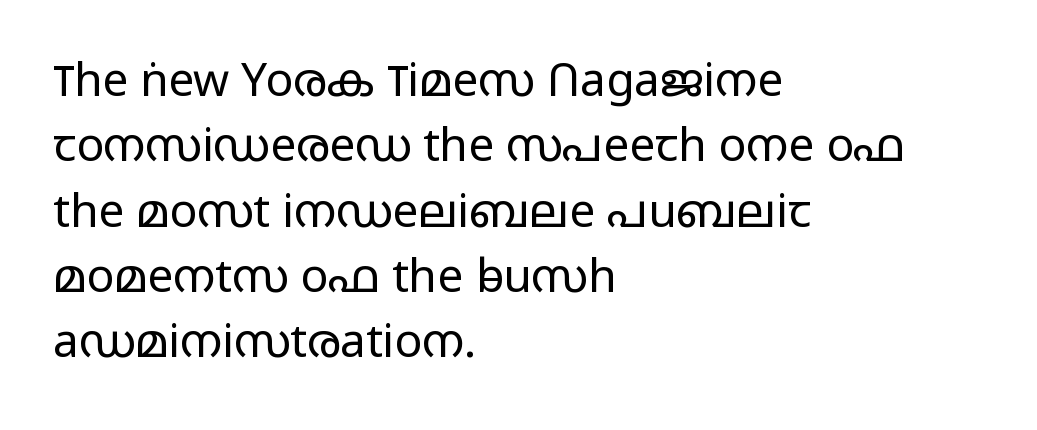
The image shows 46 px light, wide sans-serif type, upright; set left-aligned, normal line spacing (1.42x), normal letter spacing, not underlined; low stroke contrast and a medium x-height.
